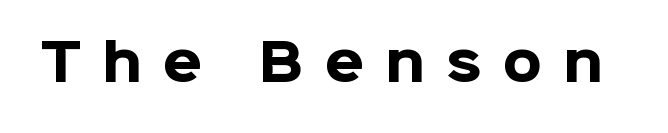
Q: Is the text bold? A: Yes.
Q: Is the text italic (slanted)? A: No, it is upright.
Q: Is the typeface a serif or a sans-serif typeface? A: Sans-serif.
Q: Is the text underlined? A: No.
Q: Is the spacing between letters normal or unusually wide? A: Unusually wide.
Q: Width (condensed, normal, or wide)? A: Normal.
Q: Stroke contrast? A: Low.
Q: x-height? A: Medium.
Q: Monospaced? A: No.
